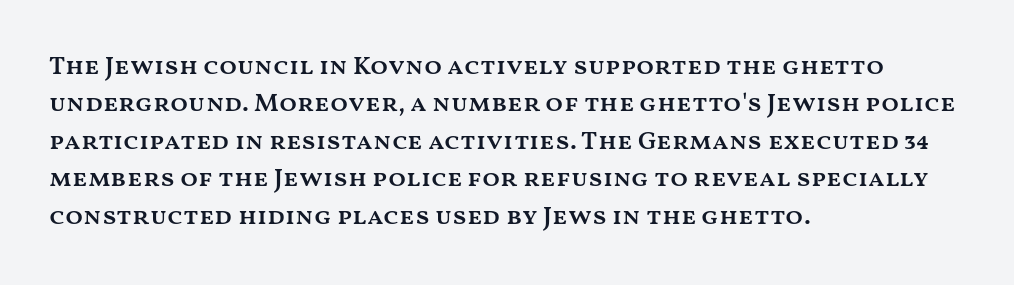
Q: Is the text bold? A: Semi-bold.
Q: Is the text italic (slanted)? A: No, it is upright.
Q: Is the text underlined? A: No.
Q: How is the paragraph aligned? A: Left-aligned.
Q: Is the spacing between letters normal or unusually wide? A: Normal.
Q: Is the spacing between lines tight, normal or loose? A: Normal.
